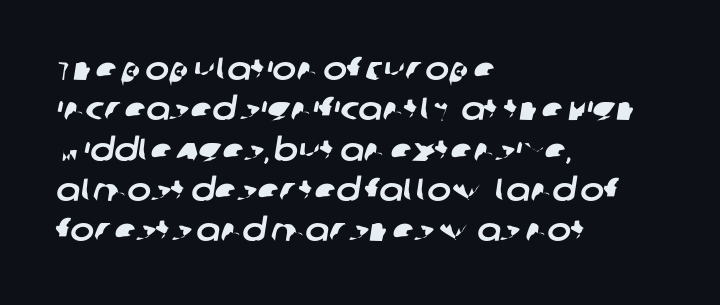
The image shows 32 px sans-serif type; set left-aligned, normal line spacing (1.26x), normal letter spacing, not underlined; low stroke contrast and a large x-height.
